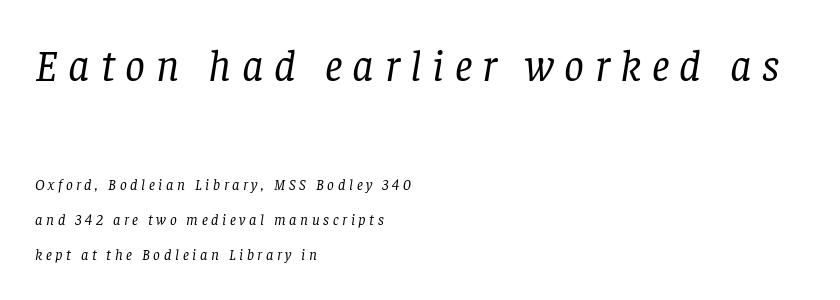
The image shows 44 px regular-weight serif type, italic (leaning right); set left-aligned, loose line spacing (2.35x), unusually wide letter spacing (+0.24 em), not underlined; the first (top) block is 2.93x larger; low stroke contrast and a large x-height.
